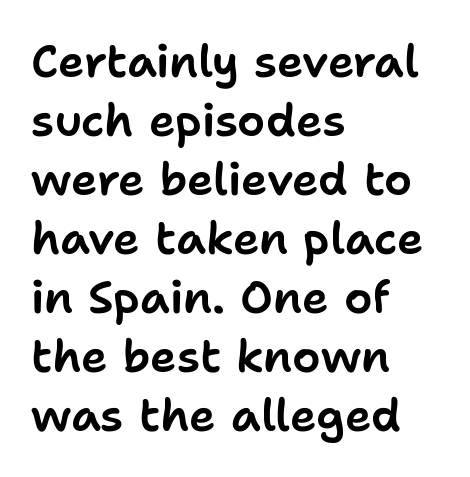
Q: Is the text italic (slanted)? A: No, it is upright.
Q: Is the typeface a serif or a sans-serif typeface? A: Sans-serif.
Q: Is the text underlined? A: No.
Q: How is the paragraph aligned? A: Left-aligned.
Q: Is the spacing between letters normal or unusually wide? A: Normal.
Q: Is the spacing between lines tight, normal or loose? A: Normal.
Q: Width (condensed, normal, or wide)? A: Normal.
Q: Stroke contrast? A: Low.
Q: x-height? A: Medium.
Q: Monospaced? A: No.
